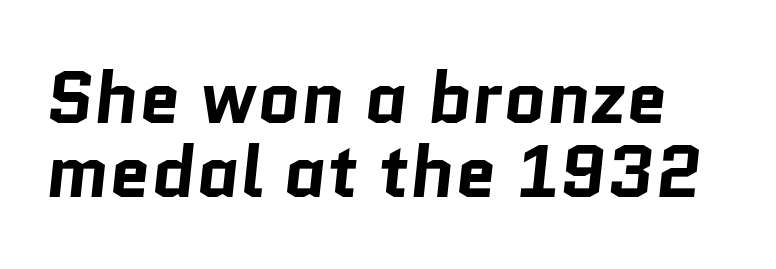
Stroke thickness is high; the sample reads as a true bold. These lines are rendered in a variable-pitch font. The passage shown is not underscored anywhere. The type family on display is of the sans-serif kind. Compared with typical body copy, the letter spacing here is the same.
